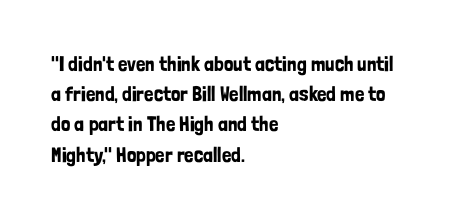
The image shows 21 px text type, upright; set left-aligned, normal line spacing (1.44x), normal letter spacing, not underlined.
